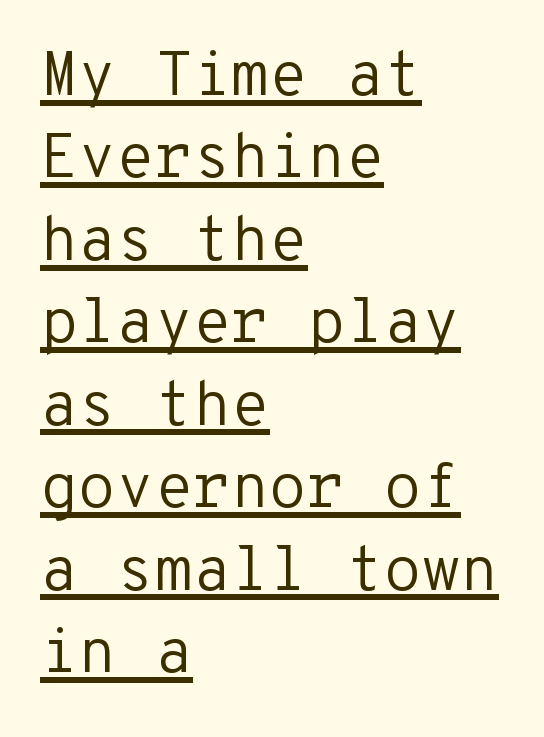
Q: Is the text bold? A: No.
Q: Is the text italic (slanted)? A: No, it is upright.
Q: Is the typeface a serif or a sans-serif typeface? A: Sans-serif.
Q: Is the text underlined? A: Yes.
Q: How is the paragraph aligned? A: Left-aligned.
Q: Is the spacing between letters normal or unusually wide? A: Normal.
Q: Is the spacing between lines tight, normal or loose? A: Normal.
Q: Width (condensed, normal, or wide)? A: Normal.
Q: Stroke contrast? A: Low.
Q: x-height? A: Medium.
Q: Monospaced? A: Yes.
